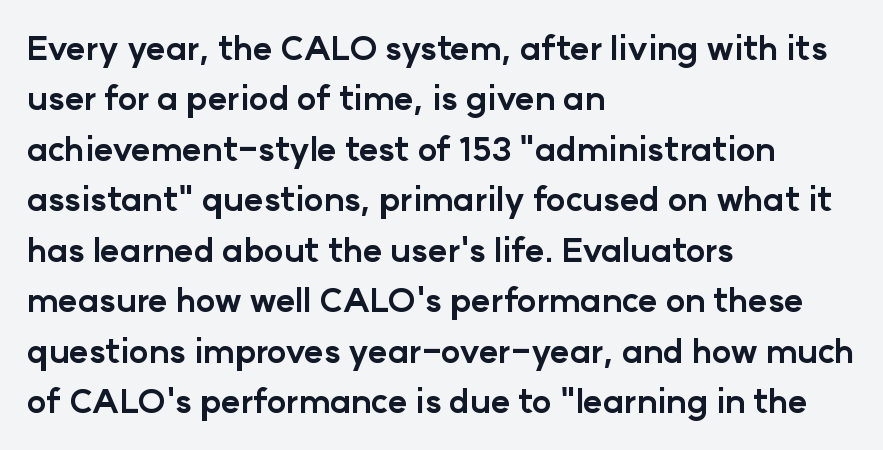
{"serif": "no", "italic": "no", "bold": "yes", "weight": "bold", "width": "normal", "stroke_contrast": "low", "x_height": "medium", "monospaced": "no", "underline": "no", "align": "left", "line_spacing": "normal", "line_spacing_ratio": 1.53, "letter_spacing": "normal", "letter_spacing_em": 0.0, "glyph_px": 33}
